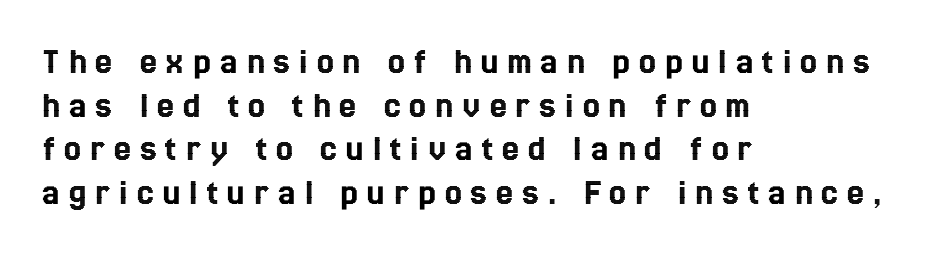
{"italic": "no", "width": "condensed", "x_height": "medium", "monospaced": "no", "underline": "no", "align": "left", "line_spacing": "tight", "line_spacing_ratio": 1.15, "letter_spacing": "wide", "letter_spacing_em": 0.24, "glyph_px": 38}
